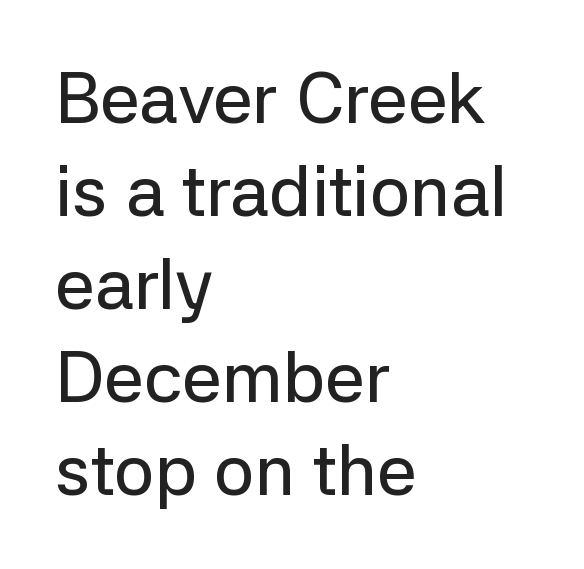
{"serif": "no", "italic": "no", "width": "normal", "stroke_contrast": "low", "x_height": "medium", "monospaced": "no", "underline": "no", "align": "left", "line_spacing": "normal", "line_spacing_ratio": 1.31, "letter_spacing": "normal", "letter_spacing_em": 0.0, "glyph_px": 71}
